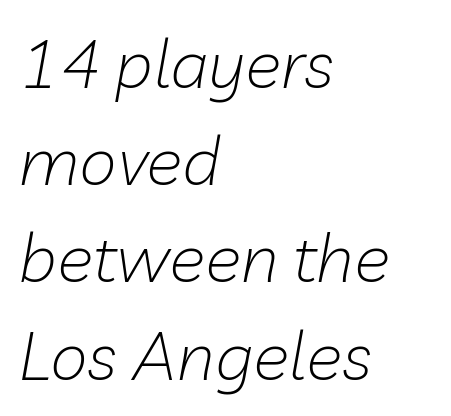
The image shows 68 px light type, italic (leaning right); set left-aligned, normal line spacing (1.43x), normal letter spacing, not underlined; low stroke contrast and a medium x-height.
